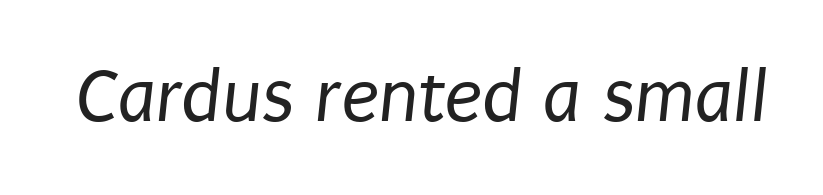
The space directly below the letters is spotless. Words appear dense and cohesive because spacing is normal. The face used here is a sans, in the tradition of grotesques and geometrics. Each letter keeps its own natural width here, so spacing adapts to shape.
